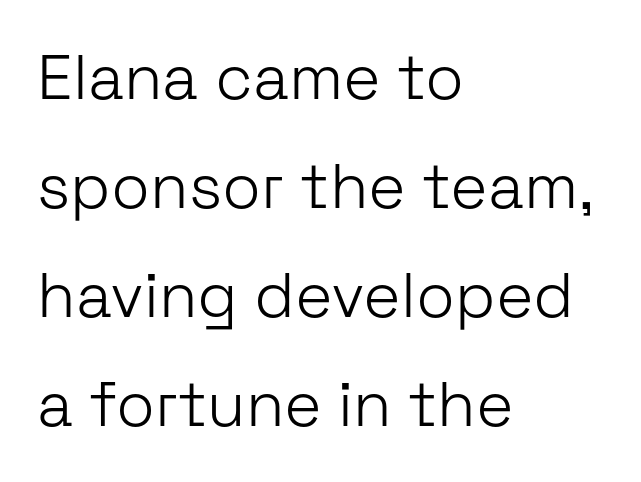
{"serif": "no", "italic": "no", "bold": "no", "weight": "light", "width": "normal", "stroke_contrast": "low", "x_height": "medium", "monospaced": "no", "underline": "no", "align": "left", "line_spacing_ratio": 1.73, "letter_spacing": "normal", "letter_spacing_em": 0.0, "glyph_px": 63}
